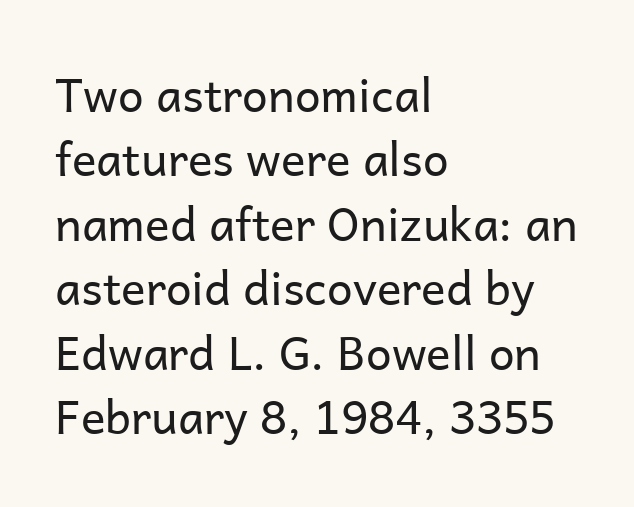
The image shows 46 px regular-weight sans-serif type, upright; set left-aligned, normal line spacing (1.4x), normal letter spacing, not underlined; low stroke contrast and a medium x-height.
